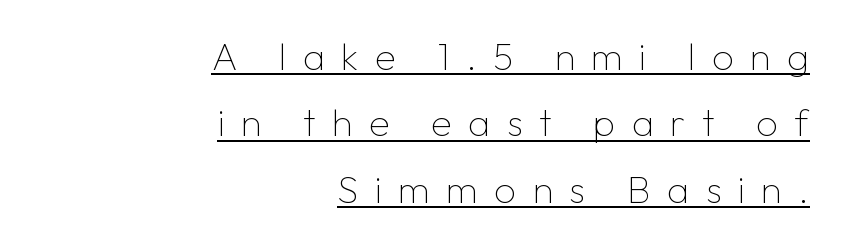
Reading down the block, your eye finds every line finishing at a fixed right position. This sample has the flowing, uneven cadence of proportional lettering. Students, note that the glyphs here are deliberately spaced far apart. You can tell from the bare stems that sans-serif type was used.
